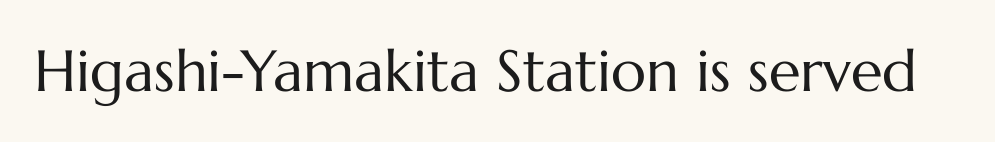
{"italic": "no", "bold": "no", "weight": "regular", "width": "normal", "stroke_contrast": "medium", "x_height": "medium", "monospaced": "no", "underline": "no", "letter_spacing": "normal", "letter_spacing_em": 0.0, "glyph_px": 58}
